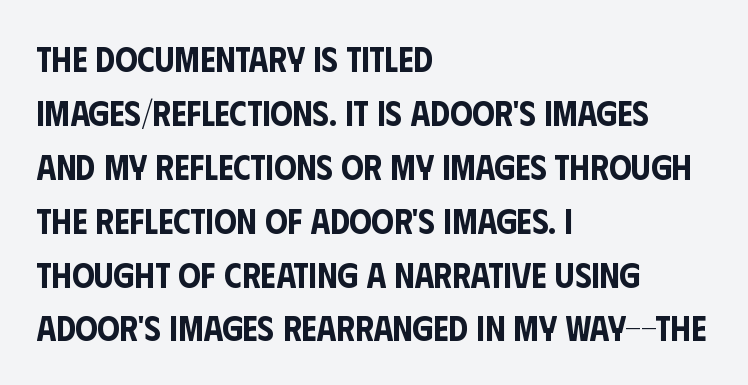
{"serif": "no", "italic": "no", "width": "condensed", "stroke_contrast": "low", "x_height": "large", "monospaced": "no", "underline": "no", "align": "left", "line_spacing": "normal", "line_spacing_ratio": 1.54, "letter_spacing": "normal", "letter_spacing_em": 0.0, "glyph_px": 35}
